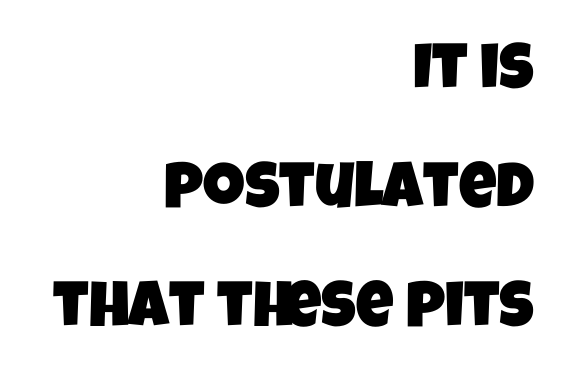
{"serif": "no", "width": "condensed", "stroke_contrast": "low", "x_height": "large", "monospaced": "no", "underline": "no", "align": "right", "line_spacing_ratio": 1.83, "letter_spacing": "normal", "letter_spacing_em": 0.0, "glyph_px": 65}
